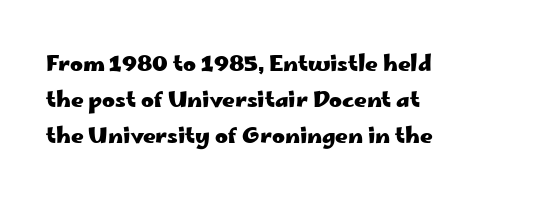
Q: Is the text bold? A: Yes.
Q: Is the text italic (slanted)? A: No, it is upright.
Q: Is the text underlined? A: No.
Q: How is the paragraph aligned? A: Left-aligned.
Q: Is the spacing between letters normal or unusually wide? A: Normal.
Q: Is the spacing between lines tight, normal or loose? A: Normal.
